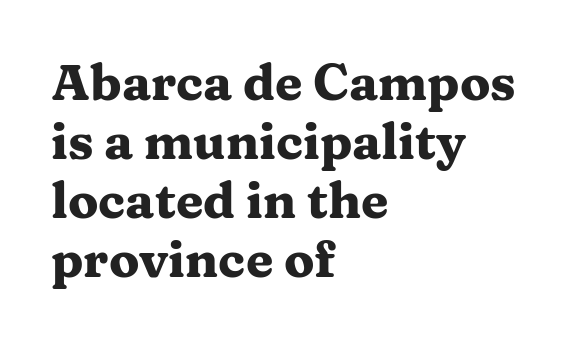
{"serif": "yes", "italic": "no", "bold": "yes", "weight": "heavy", "width": "wide", "stroke_contrast": "medium", "x_height": "medium", "monospaced": "no", "underline": "no", "align": "left", "line_spacing_ratio": 1.18, "letter_spacing": "normal", "letter_spacing_em": 0.0, "glyph_px": 50}
